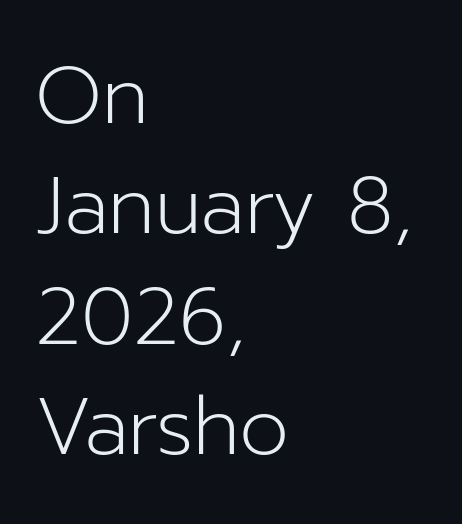
Q: Is the text bold? A: No.
Q: Is the text italic (slanted)? A: No, it is upright.
Q: Is the typeface a serif or a sans-serif typeface? A: Sans-serif.
Q: Is the text underlined? A: No.
Q: How is the paragraph aligned? A: Left-aligned.
Q: Is the spacing between letters normal or unusually wide? A: Normal.
Q: Is the spacing between lines tight, normal or loose? A: Normal.
Q: Width (condensed, normal, or wide)? A: Normal.
Q: Stroke contrast? A: Low.
Q: x-height? A: Medium.
Q: Monospaced? A: No.
